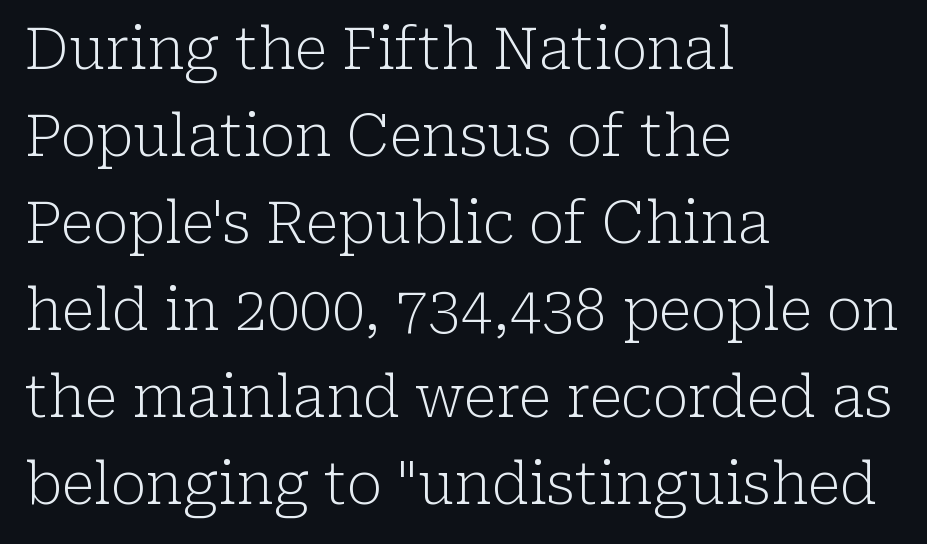
{"serif": "yes", "italic": "no", "bold": "no", "weight": "light", "width": "normal", "stroke_contrast": "low", "x_height": "medium", "monospaced": "no", "underline": "no", "align": "left", "line_spacing": "normal", "line_spacing_ratio": 1.5, "letter_spacing": "normal", "letter_spacing_em": 0.0, "glyph_px": 58}
